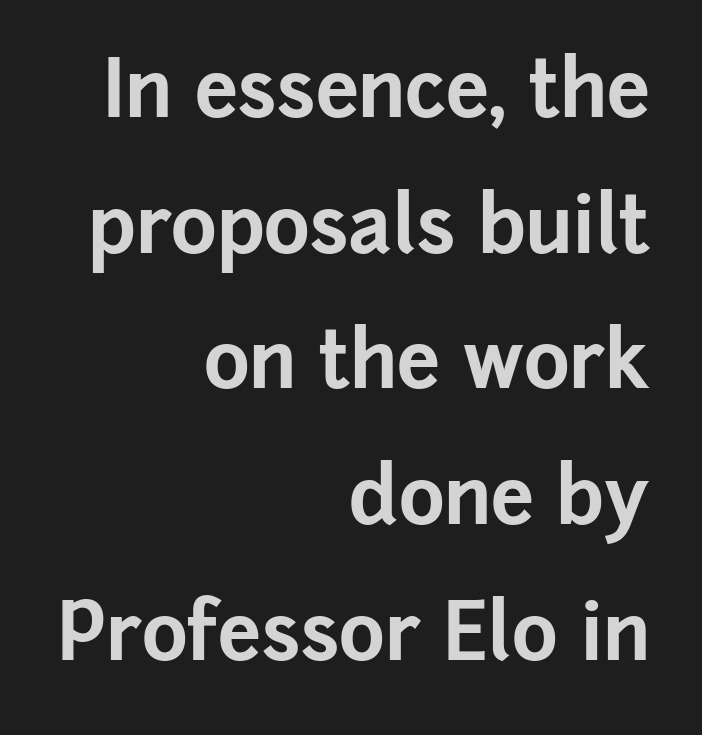
Look at the tracking — it's just the regular setting, nothing added. Style check: upright. Honestly, there is no underline to notice here at all. Teacher's note: observe the even right margin — that is flush-right alignment. A typesetter would label this face a sans.
